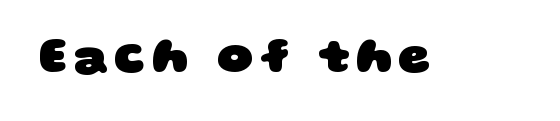
{"serif": "no", "bold": "yes", "weight": "heavy", "width": "wide", "stroke_contrast": "low", "x_height": "large", "monospaced": "no", "underline": "no", "glyph_px": 50}
